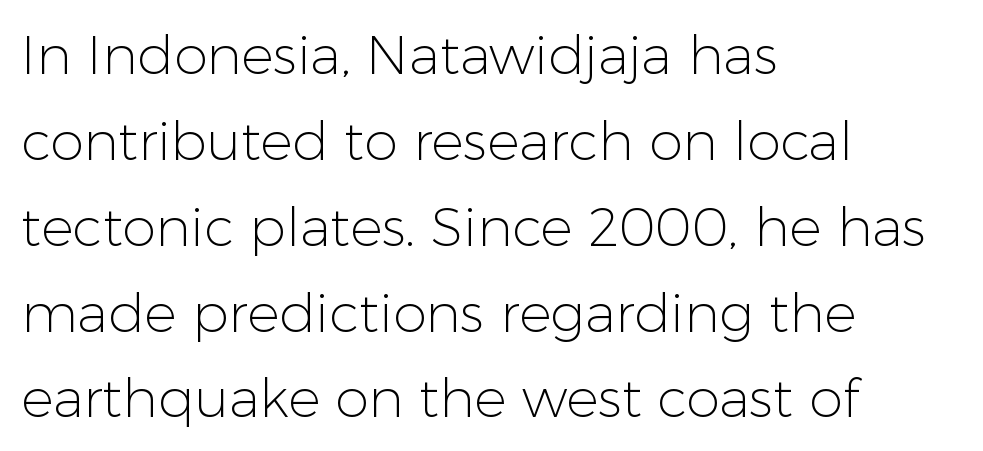
Q: Is the text bold? A: No.
Q: Is the text italic (slanted)? A: No, it is upright.
Q: Is the typeface a serif or a sans-serif typeface? A: Sans-serif.
Q: Is the text underlined? A: No.
Q: How is the paragraph aligned? A: Left-aligned.
Q: Is the spacing between letters normal or unusually wide? A: Normal.
Q: Is the spacing between lines tight, normal or loose? A: Normal.
Q: Width (condensed, normal, or wide)? A: Normal.
Q: Stroke contrast? A: Low.
Q: x-height? A: Medium.
Q: Monospaced? A: No.
